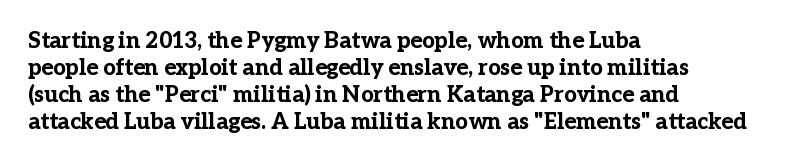
{"italic": "no", "bold": "yes", "underline": "no", "align": "left", "line_spacing_ratio": 1.22, "letter_spacing": "normal", "letter_spacing_em": 0.0, "glyph_px": 22}
